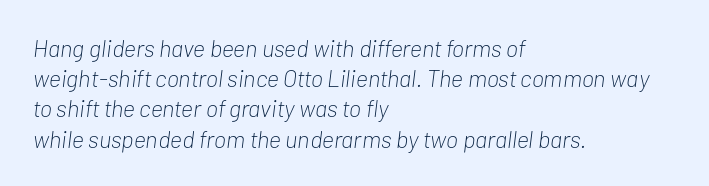
{"italic": "yes", "lean": "right", "slant_degrees": 7, "bold": "no", "underline": "no", "align": "left", "line_spacing": "normal", "line_spacing_ratio": 1.26, "letter_spacing": "normal", "letter_spacing_em": 0.0, "glyph_px": 24}
